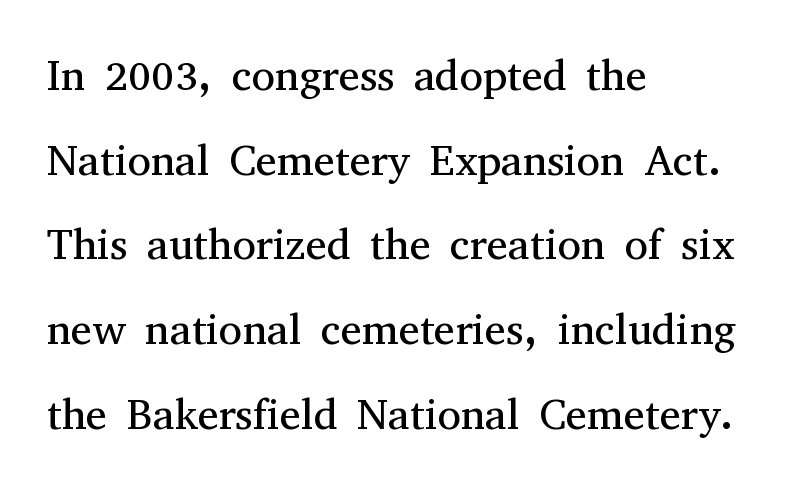
Q: Is the text bold? A: No.
Q: Is the text italic (slanted)? A: No, it is upright.
Q: Is the typeface a serif or a sans-serif typeface? A: Serif.
Q: Is the text underlined? A: No.
Q: How is the paragraph aligned? A: Left-aligned.
Q: Is the spacing between letters normal or unusually wide? A: Normal.
Q: Is the spacing between lines tight, normal or loose? A: Loose.
Q: Width (condensed, normal, or wide)? A: Normal.
Q: Stroke contrast? A: Medium.
Q: x-height? A: Medium.
Q: Monospaced? A: No.
